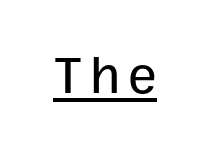
The image shows 54 px sans-serif type, upright; set underlined; low stroke contrast and a medium x-height.
